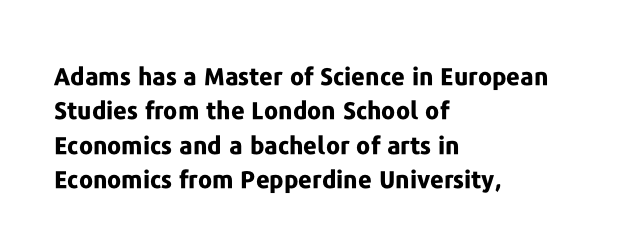
{"italic": "no", "bold": "yes", "underline": "no", "align": "left", "line_spacing": "normal", "line_spacing_ratio": 1.43, "letter_spacing": "normal", "letter_spacing_em": 0.0, "glyph_px": 24}
